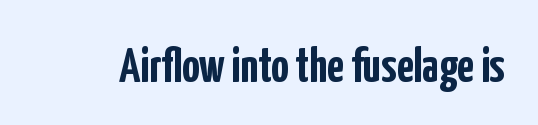
{"serif": "no", "italic": "no", "bold": "yes", "weight": "semibold", "width": "condensed", "stroke_contrast": "low", "x_height": "medium", "monospaced": "no", "underline": "no", "letter_spacing": "normal", "letter_spacing_em": 0.0, "glyph_px": 49}
